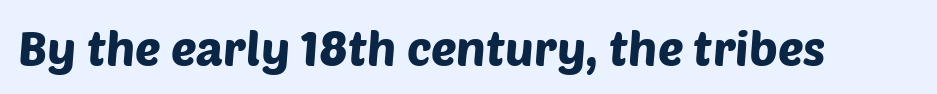
The image shows 48 px sans-serif type; set normal letter spacing, not underlined; low stroke contrast and a large x-height.
